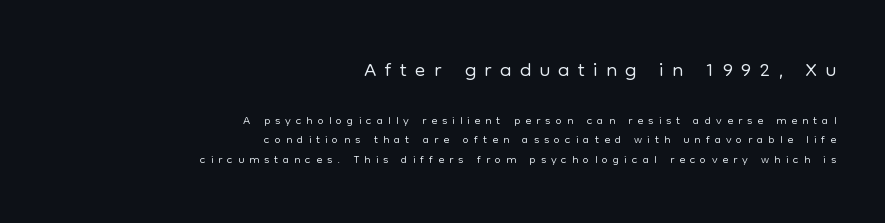
Q: Is the text bold? A: No.
Q: Is the text italic (slanted)? A: No, it is upright.
Q: Is the typeface a serif or a sans-serif typeface? A: Sans-serif.
Q: Is the text underlined? A: No.
Q: How is the paragraph aligned? A: Right-aligned.
Q: Is the spacing between letters normal or unusually wide? A: Unusually wide.
Q: Is the spacing between lines tight, normal or loose? A: Tight.
Q: Which block of text is set in a larger size, the first (top) or the second (bottom)? A: The first (top) one.
Q: Width (condensed, normal, or wide)? A: Normal.
Q: Stroke contrast? A: Low.
Q: x-height? A: Medium.
Q: Monospaced? A: No.
